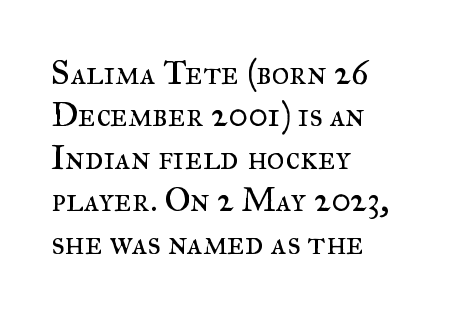
The passage is arranged the way most books set body copy — flush left. The horizontal fit of the characters is conventional and even. No letter is thick-stroked: the sample isn't bold. The lettering stays uniformly vertical, giving the passage a roman look. The glyphs in this specimen are seriffed. The block of text has a typical density, with ordinary space between rows.
